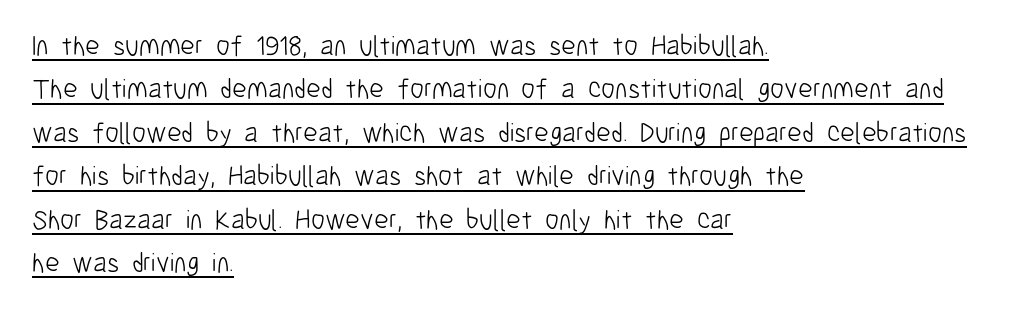
Q: Is the text bold? A: No.
Q: Is the text italic (slanted)? A: No, it is upright.
Q: Is the typeface a serif or a sans-serif typeface? A: Sans-serif.
Q: Is the text underlined? A: Yes.
Q: How is the paragraph aligned? A: Left-aligned.
Q: Is the spacing between letters normal or unusually wide? A: Normal.
Q: Is the spacing between lines tight, normal or loose? A: Normal.
Q: Width (condensed, normal, or wide)? A: Condensed.
Q: Stroke contrast? A: Low.
Q: x-height? A: Medium.
Q: Monospaced? A: No.
